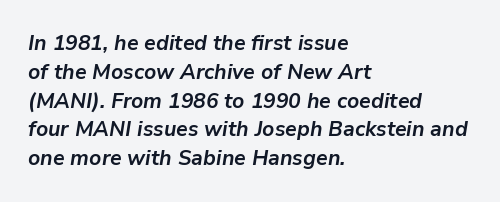
The image shows 21 px bold type, italic (leaning right); set left-aligned, normal line spacing (1.37x), normal letter spacing, not underlined.
